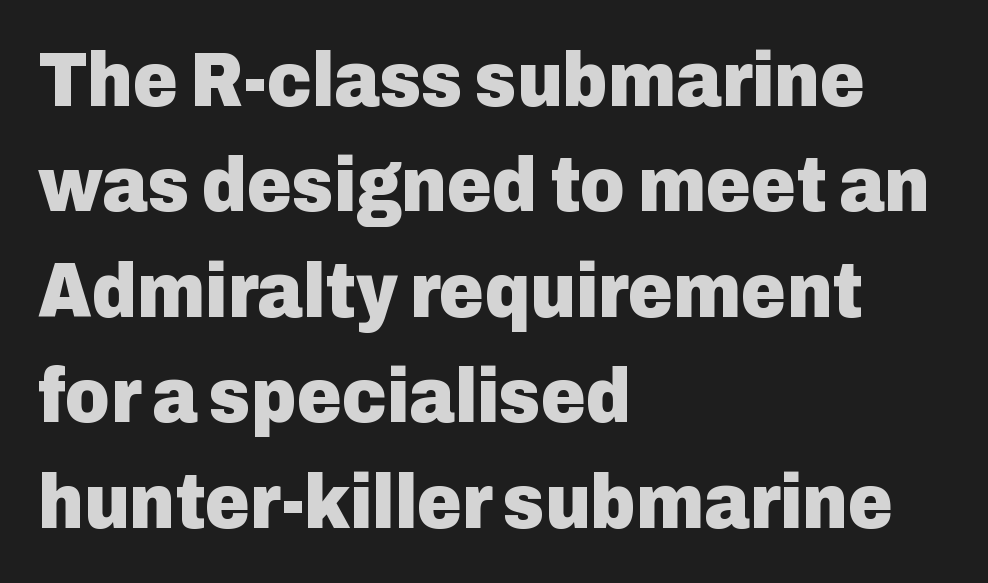
The image shows 77 px heavy sans-serif type, upright; set left-aligned, normal line spacing (1.37x), normal letter spacing, not underlined; low stroke contrast and a medium x-height.
